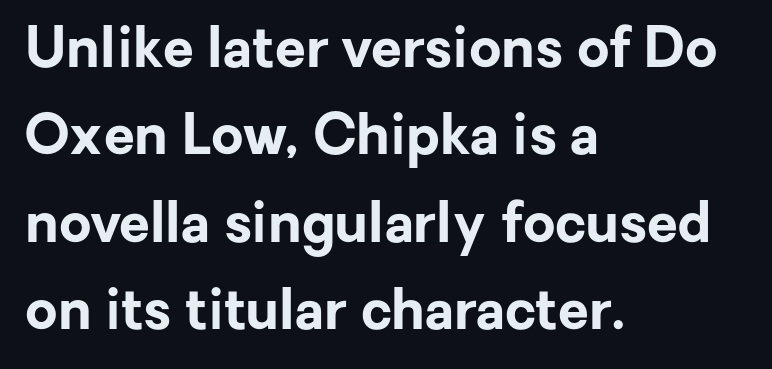
{"serif": "no", "italic": "no", "bold": "yes", "weight": "bold", "width": "normal", "stroke_contrast": "low", "x_height": "medium", "monospaced": "no", "underline": "no", "align": "left", "line_spacing": "normal", "line_spacing_ratio": 1.56, "letter_spacing": "normal", "letter_spacing_em": 0.0, "glyph_px": 56}
